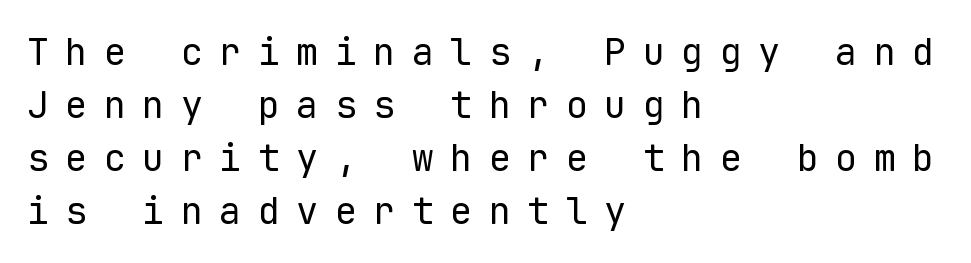
{"serif": "no", "italic": "no", "bold": "no", "weight": "regular", "width": "normal", "stroke_contrast": "low", "x_height": "medium", "monospaced": "yes", "underline": "no", "align": "left", "line_spacing": "normal", "line_spacing_ratio": 1.43, "letter_spacing": "wide", "letter_spacing_em": 0.44, "glyph_px": 37}
